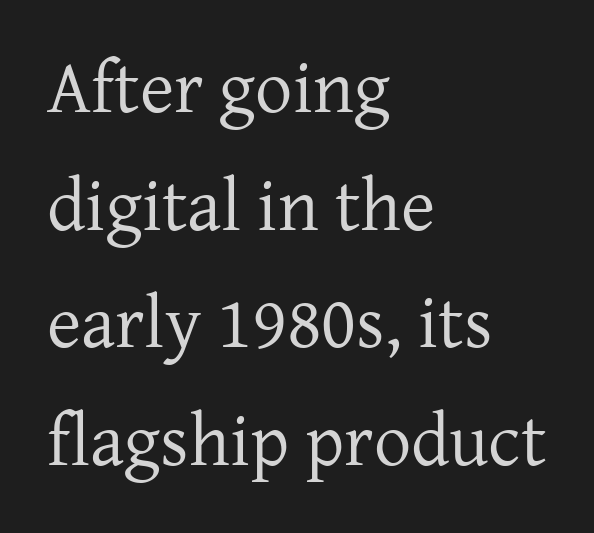
Left-aligned paragraph, ragged on the right. Serif or sans? Serif — the stroke terminals have little feet. Characters remain perfectly vertical along every line. The vertical gap from one line to the next is medium. Stroke mass is kept to a normal reading level or below. The baseline area is clear.
